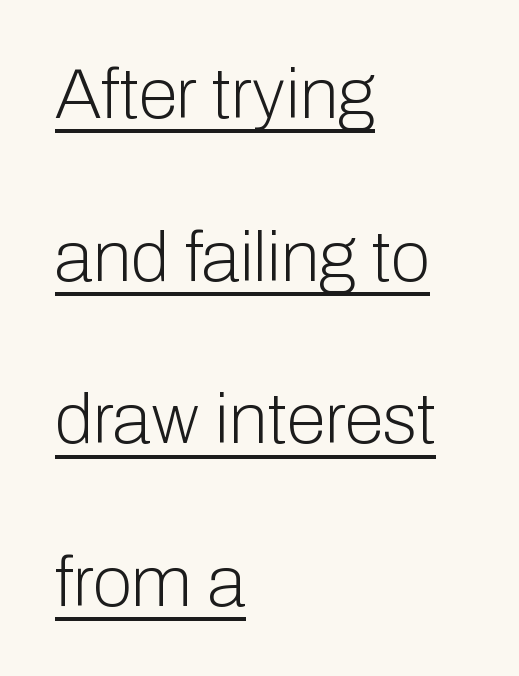
{"serif": "no", "italic": "no", "bold": "no", "weight": "light", "width": "normal", "stroke_contrast": "low", "x_height": "medium", "monospaced": "no", "underline": "yes", "align": "left", "line_spacing": "loose", "line_spacing_ratio": 2.29, "letter_spacing": "normal", "letter_spacing_em": 0.0, "glyph_px": 71}
